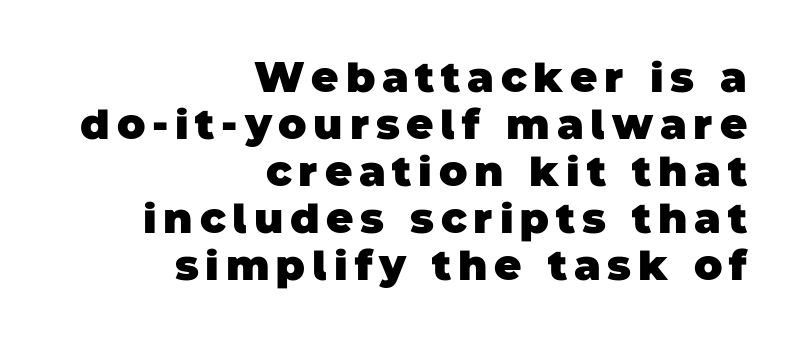
The image shows 42 px heavy sans-serif type; set right-aligned, tight line spacing (1.12x), not underlined; low stroke contrast and a large x-height.
